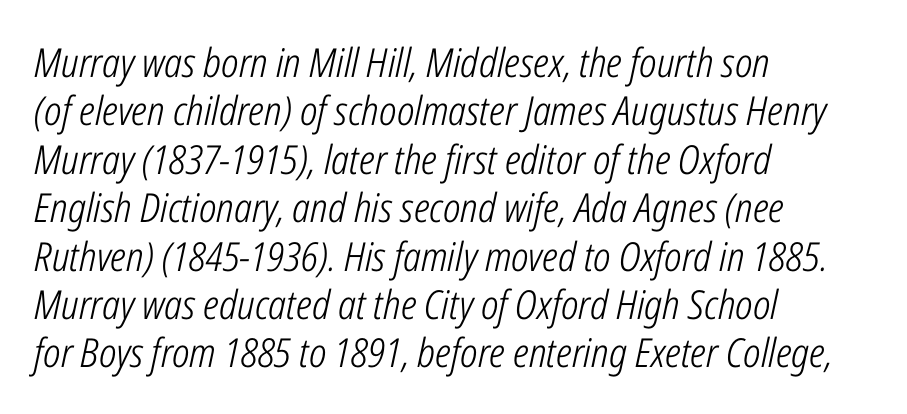
{"italic": "yes", "lean": "right", "slant_degrees": 12, "bold": "no", "weight": "light", "width": "condensed", "stroke_contrast": "low", "x_height": "medium", "monospaced": "no", "underline": "no", "align": "left", "line_spacing_ratio": 1.21, "letter_spacing": "normal", "letter_spacing_em": 0.0, "glyph_px": 40}
